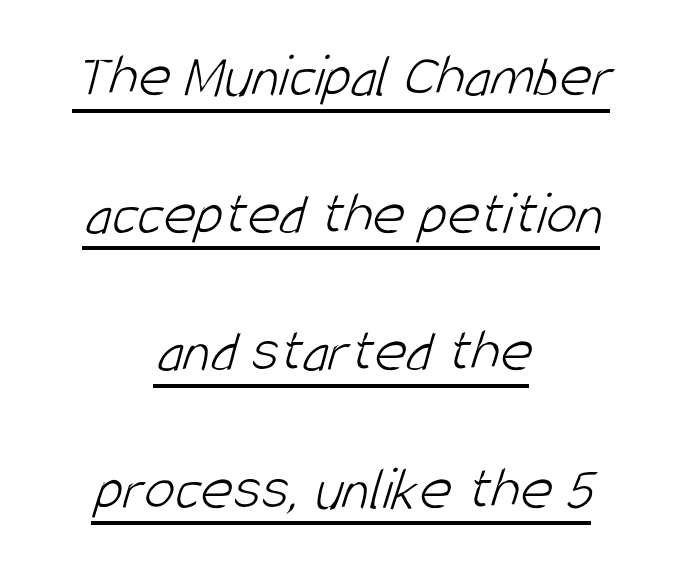
{"serif": "no", "bold": "no", "weight": "light", "width": "condensed", "stroke_contrast": "low", "x_height": "large", "monospaced": "no", "underline": "yes", "align": "center", "line_spacing": "loose", "line_spacing_ratio": 2.22, "letter_spacing": "normal", "letter_spacing_em": 0.0, "glyph_px": 62}
